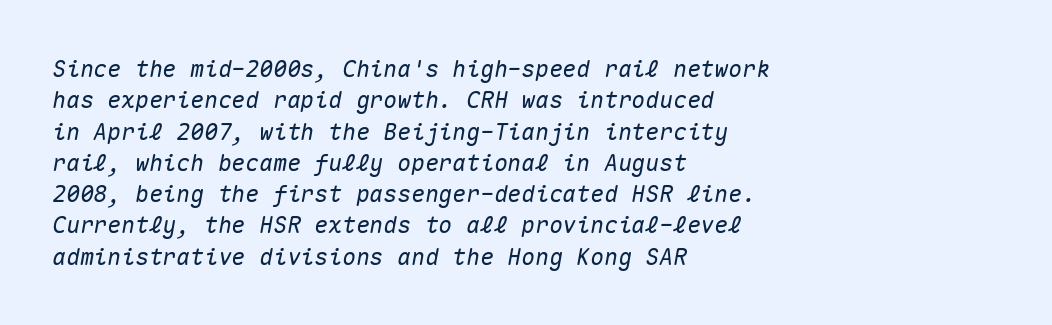
The gap between lines stays unmarked. This sample keeps an unexceptional amount of space between lines. Short and long lines alike share a common starting point at left. In terms of posture, this sample is oblique.
